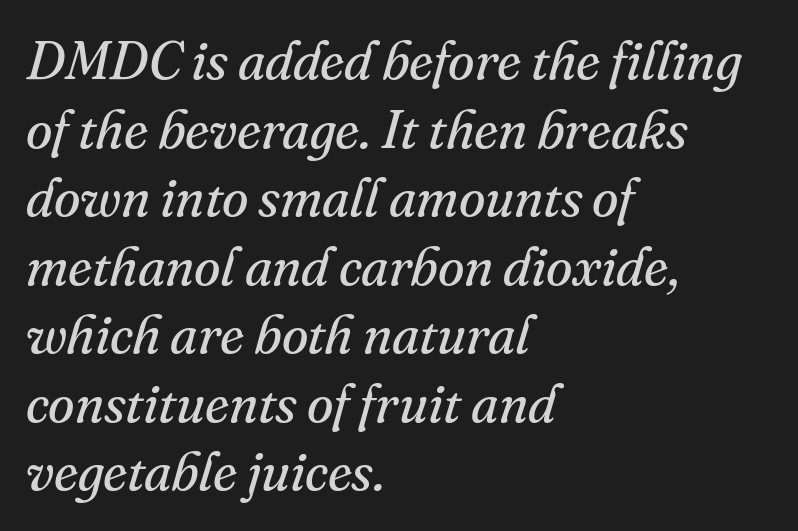
The image shows 54 px regular-weight serif type, italic (leaning right); set left-aligned, normal line spacing (1.27x), normal letter spacing, not underlined; medium stroke contrast and a small x-height.
